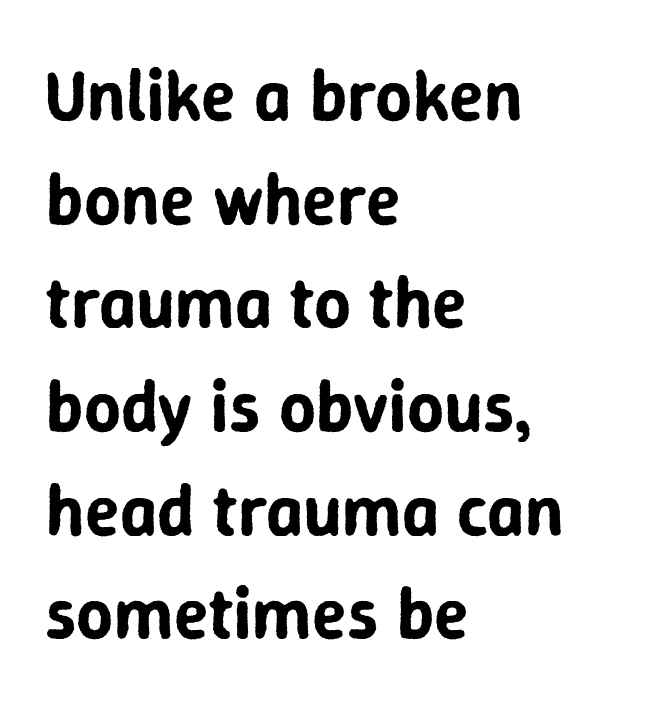
{"serif": "no", "italic": "no", "width": "normal", "stroke_contrast": "low", "x_height": "medium", "monospaced": "no", "underline": "no", "align": "left", "line_spacing": "normal", "line_spacing_ratio": 1.44, "letter_spacing": "normal", "letter_spacing_em": 0.0, "glyph_px": 72}
